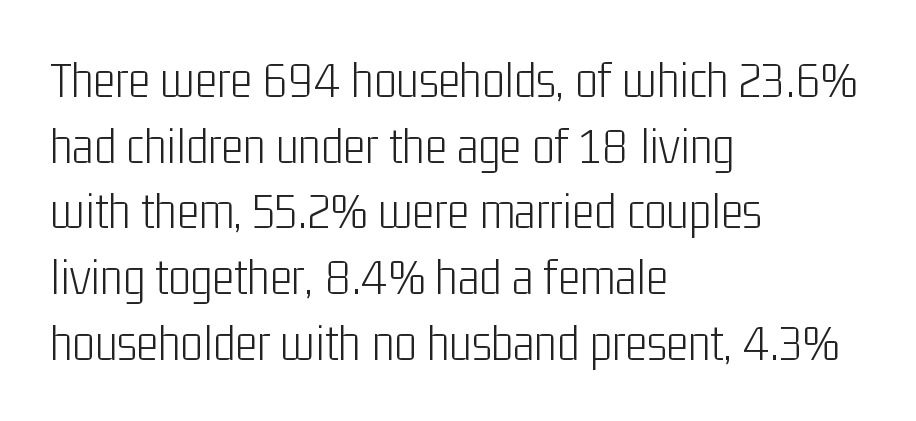
Q: Is the text bold? A: No.
Q: Is the text italic (slanted)? A: No, it is upright.
Q: Is the typeface a serif or a sans-serif typeface? A: Sans-serif.
Q: Is the text underlined? A: No.
Q: How is the paragraph aligned? A: Left-aligned.
Q: Is the spacing between letters normal or unusually wide? A: Normal.
Q: Width (condensed, normal, or wide)? A: Condensed.
Q: Stroke contrast? A: Low.
Q: x-height? A: Medium.
Q: Monospaced? A: No.
